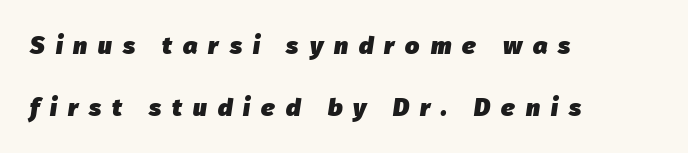
The image shows 25 px bold type, italic (leaning right); set left-aligned, loose line spacing (2.48x), unusually wide letter spacing (+0.44 em), not underlined.
